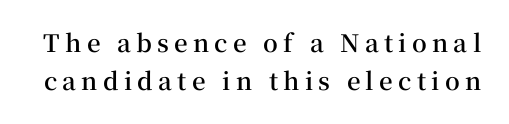
Q: Is the text bold? A: Semi-bold.
Q: Is the text italic (slanted)? A: No, it is upright.
Q: Is the text underlined? A: No.
Q: Is the spacing between letters normal or unusually wide? A: Unusually wide.
Q: Is the spacing between lines tight, normal or loose? A: Normal.
